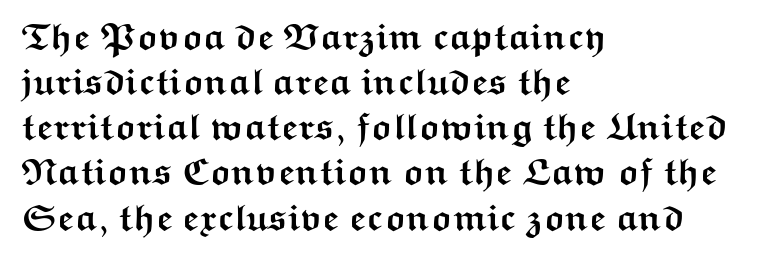
Q: Is the text bold? A: Yes.
Q: Is the text italic (slanted)? A: No, it is upright.
Q: Is the typeface a serif or a sans-serif typeface? A: Sans-serif.
Q: Is the text underlined? A: No.
Q: How is the paragraph aligned? A: Left-aligned.
Q: Is the spacing between letters normal or unusually wide? A: Normal.
Q: Width (condensed, normal, or wide)? A: Wide.
Q: Stroke contrast? A: Medium.
Q: x-height? A: Medium.
Q: Monospaced? A: No.
